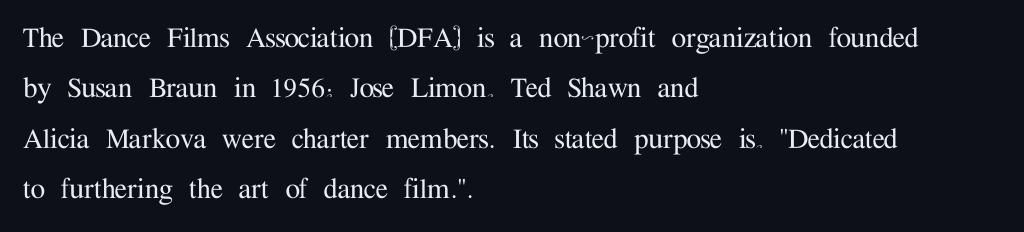
The image shows 33 px serif type, upright; set left-aligned, normal line spacing (1.53x), normal letter spacing, not underlined; medium stroke contrast and a medium x-height.
